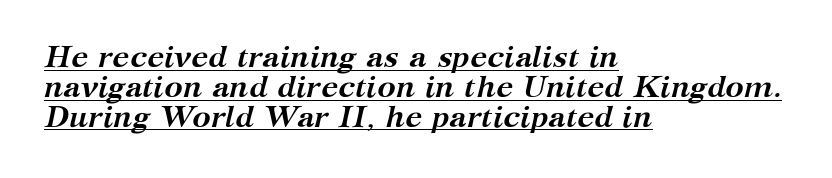
I'd call this a serif setting — the letters wear small feet. Words appear dense and cohesive because spacing is normal. Think of a printed novel: that variable character pitch is what you see here. The paragraph shown leans on its left margin. Whoever set this chose condensed vertical rhythm over breathing room. Set as a true bold cut, around the 700 mark.
